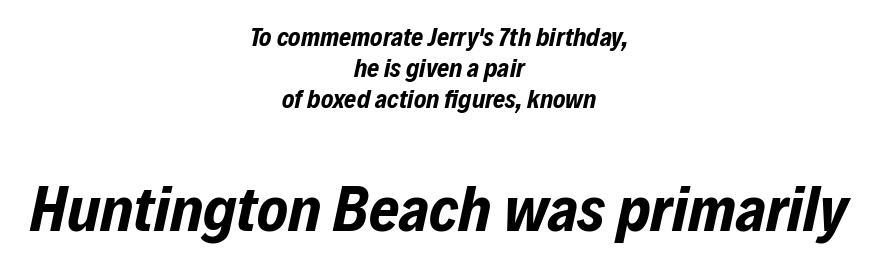
The image shows 65 px bold, condensed type, italic (leaning right); set centered, line spacing 1.2x, normal letter spacing, not underlined; the second (bottom) block is 2.5x larger; low stroke contrast and a medium x-height.
